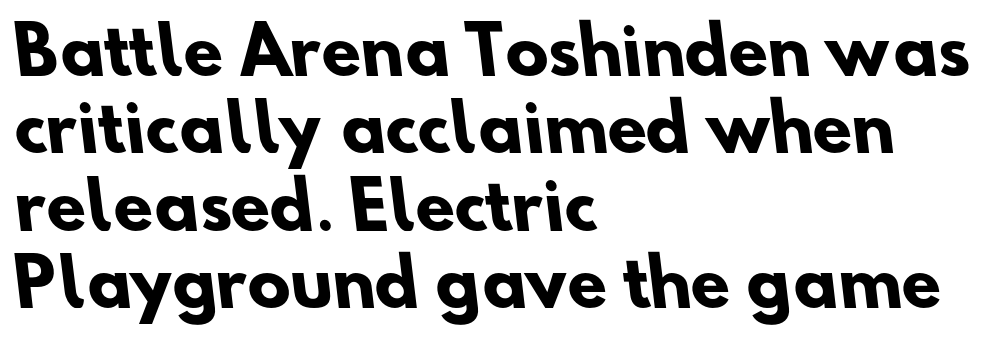
These lines are set flush left with a ragged right edge. Do the characters align in a grid? No, the font is proportional. The font family rendered here belongs to the sans-serif group. You'd pick this weight for a headline — it's a proper bold. Just letters on the line, the space beneath them empty.
